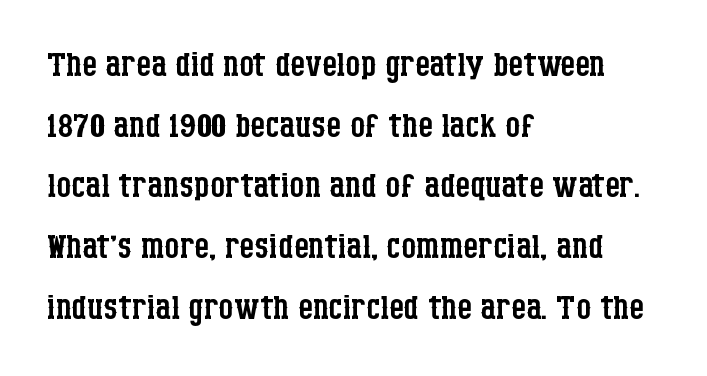
{"serif": "yes", "italic": "no", "bold": "no", "weight": "regular", "width": "condensed", "stroke_contrast": "low", "x_height": "large", "monospaced": "no", "underline": "no", "align": "left", "line_spacing": "normal", "line_spacing_ratio": 1.29, "letter_spacing": "normal", "letter_spacing_em": 0.0, "glyph_px": 47}
